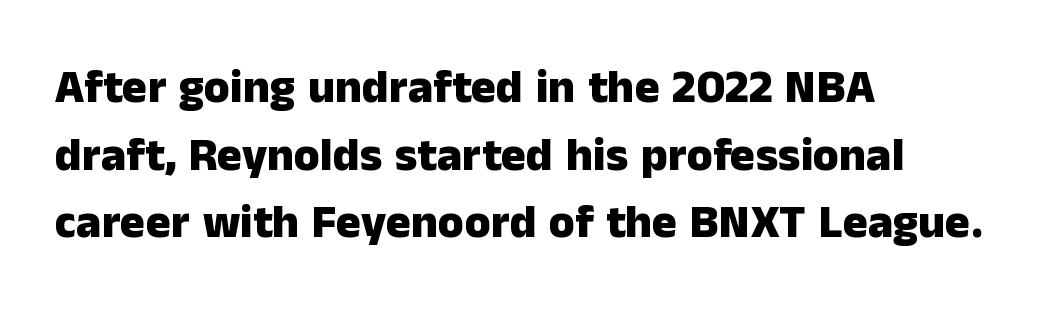
{"serif": "no", "italic": "no", "bold": "yes", "weight": "heavy", "width": "normal", "stroke_contrast": "low", "x_height": "medium", "monospaced": "no", "underline": "no", "align": "left", "line_spacing": "normal", "line_spacing_ratio": 1.44, "letter_spacing": "normal", "letter_spacing_em": 0.0, "glyph_px": 47}
